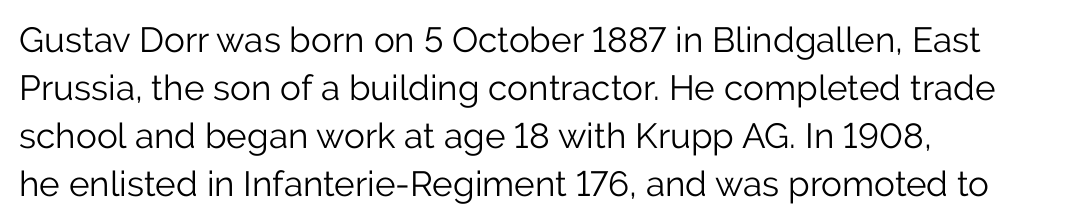
The image shows 35 px light sans-serif type, upright; set left-aligned, normal line spacing (1.37x), normal letter spacing, not underlined; low stroke contrast and a medium x-height.
